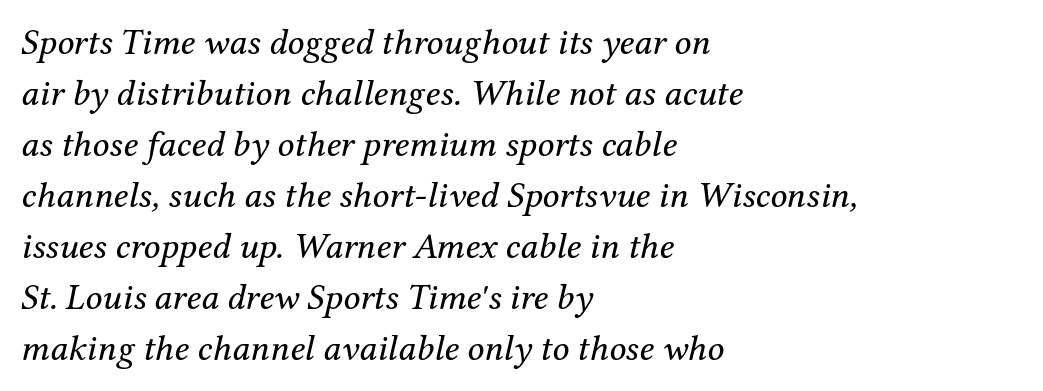
{"serif": "yes", "italic": "yes", "lean": "right", "slant_degrees": 12, "bold": "no", "weight": "regular", "width": "normal", "stroke_contrast": "medium", "x_height": "medium", "monospaced": "no", "underline": "no", "align": "left", "line_spacing": "normal", "line_spacing_ratio": 1.38, "letter_spacing": "normal", "letter_spacing_em": 0.0, "glyph_px": 37}
